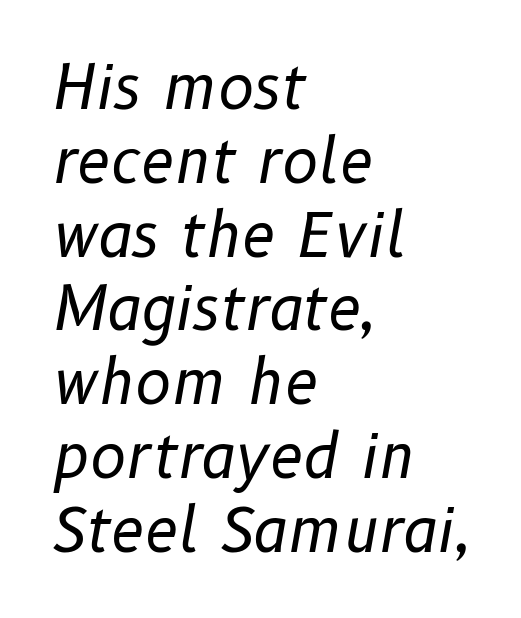
Underlining? Definitely not there. This is not heavy type; no bold has been used. Observe the lean: these are italic letterforms. Inter-character spacing is left at the font's built-in metrics. These lines are set flush left with a ragged right edge.
